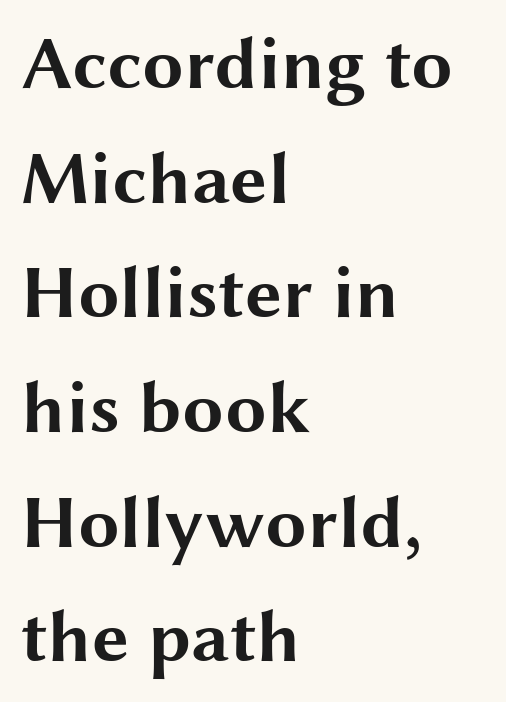
Plenty of ink on the page — the face is bold. This sample uses an upright cut, with every glyph sitting square on the baseline. Serifs: no, the terminals of the letterforms are clean. The vertical gap from one line to the next is medium.
